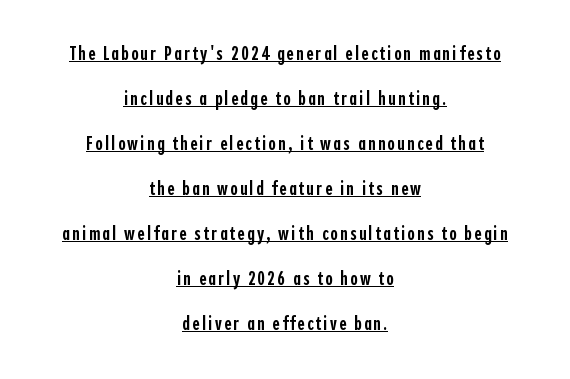
Q: Is the text bold? A: Semi-bold.
Q: Is the text italic (slanted)? A: No, it is upright.
Q: Is the text underlined? A: Yes.
Q: How is the paragraph aligned? A: Centered.
Q: Is the spacing between lines tight, normal or loose? A: Loose.
